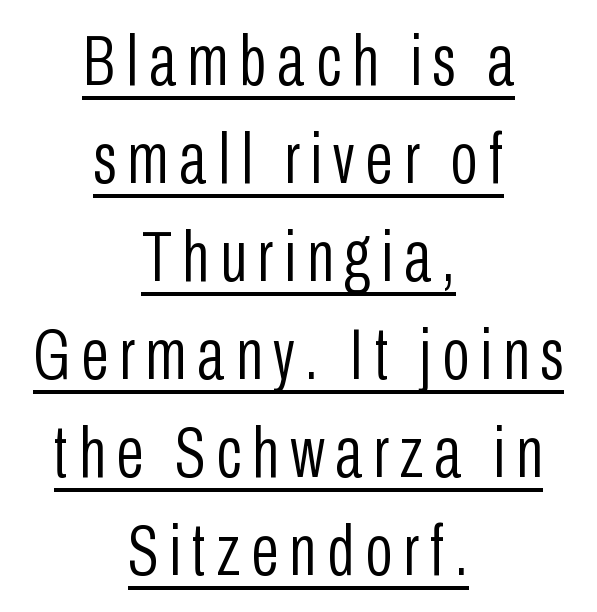
The image shows 72 px light, condensed sans-serif type, upright; set centered, normal line spacing (1.36x), underlined; low stroke contrast and a medium x-height.
